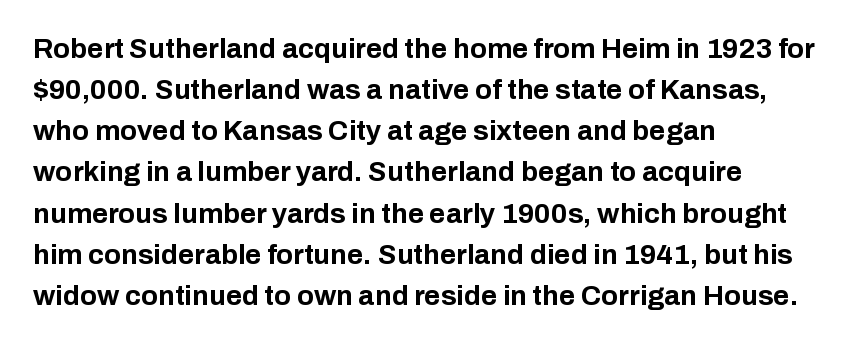
Q: Is the text bold? A: Yes.
Q: Is the text italic (slanted)? A: No, it is upright.
Q: Is the typeface a serif or a sans-serif typeface? A: Sans-serif.
Q: Is the text underlined? A: No.
Q: How is the paragraph aligned? A: Left-aligned.
Q: Is the spacing between letters normal or unusually wide? A: Normal.
Q: Is the spacing between lines tight, normal or loose? A: Normal.
Q: Width (condensed, normal, or wide)? A: Normal.
Q: Stroke contrast? A: Low.
Q: x-height? A: Medium.
Q: Monospaced? A: No.
